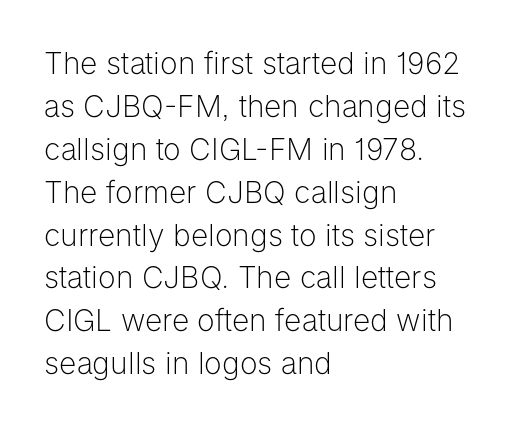
Each letter's strokes conclude bluntly, with no projecting serifs. The rendering uses a moderate line-height, typical for paragraphs. Looks like regular typesetting: each glyph gets only the width it needs. A bare baseline throughout the passage.
